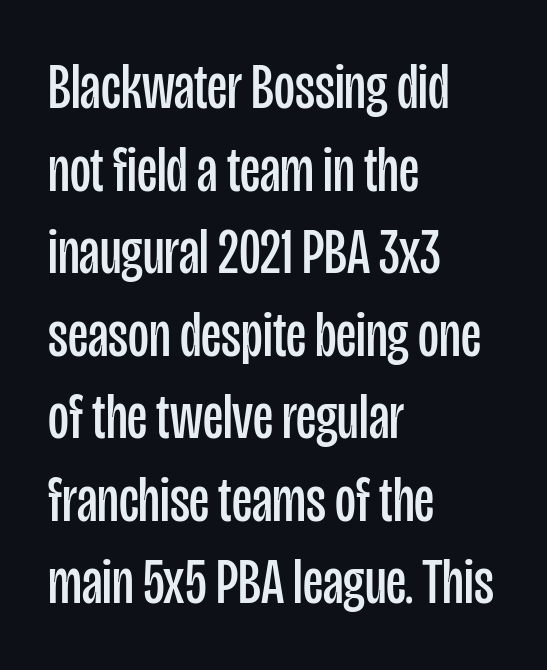
{"serif": "no", "italic": "no", "bold": "no", "weight": "regular", "width": "condensed", "stroke_contrast": "low", "x_height": "large", "monospaced": "no", "underline": "no", "align": "left", "line_spacing": "normal", "line_spacing_ratio": 1.29, "letter_spacing": "normal", "letter_spacing_em": 0.0, "glyph_px": 64}
